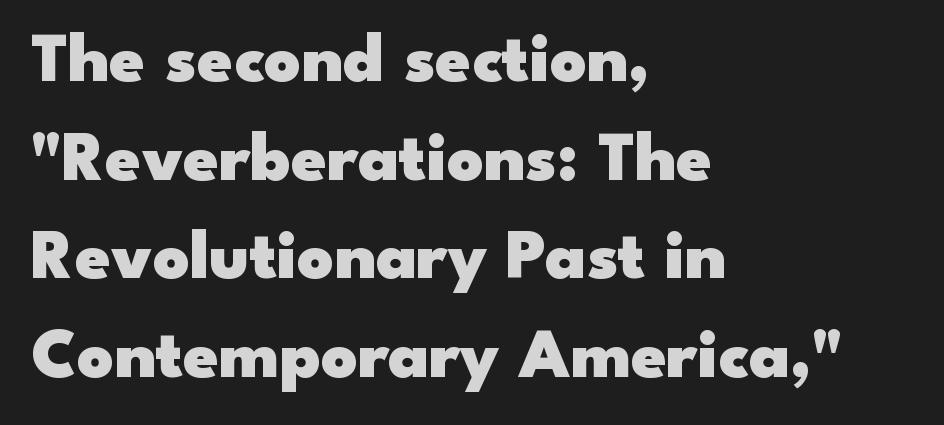
Honestly, the letter spacing is just normal — you wouldn't notice it. Underlining? Definitely not there. If you drew a ruler down the left edge, every line would touch it. Note the varied advance widths — an 'i' is clearly narrower than an 'm'. Weight: bold. If you drew a line through each stem, it would be perfectly vertical.
